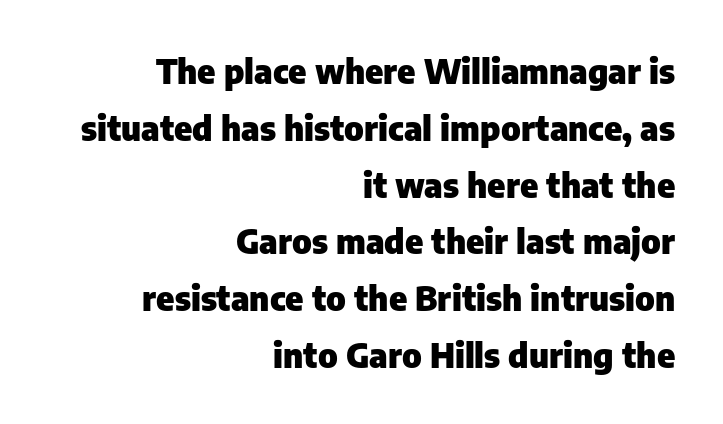
Grotesque or geometric, the face here clearly has no serifs. Compared with a flush-left layout, this one pins lines to the opposite, right side. Strong, thick strokes mark this as bold type. In terms of posture, this sample is upright. Descenders are the only things crossing below the line. Do the characters align in a grid? No, the font is proportional.
